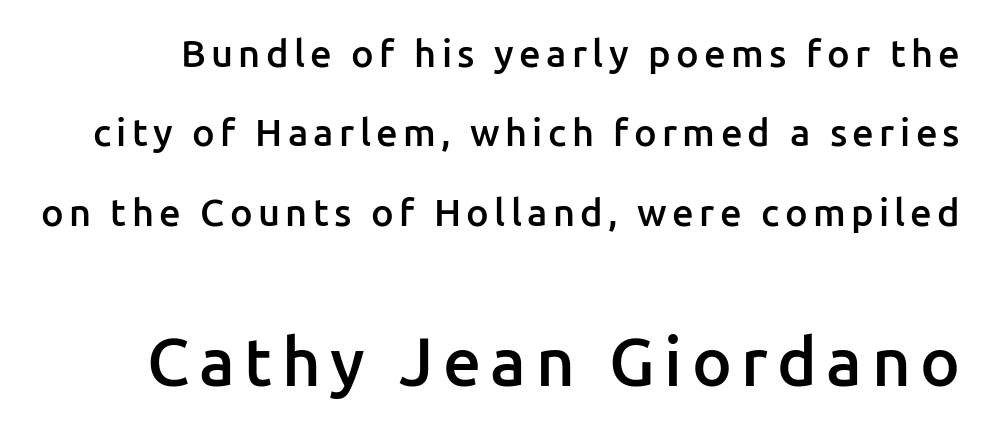
The image shows 67 px semibold sans-serif type, upright; set loose line spacing (2.09x), not underlined; the second (bottom) block is 1.76x larger; low stroke contrast and a medium x-height.
